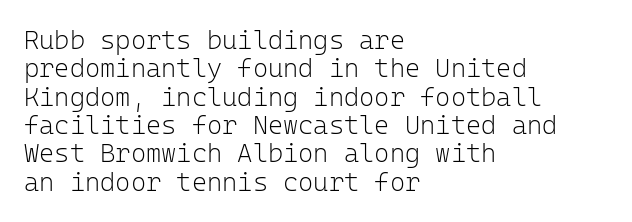
Q: Is the text bold? A: No.
Q: Is the text italic (slanted)? A: No, it is upright.
Q: Is the text underlined? A: No.
Q: How is the paragraph aligned? A: Left-aligned.
Q: Is the spacing between letters normal or unusually wide? A: Normal.
Q: Is the spacing between lines tight, normal or loose? A: Tight.
